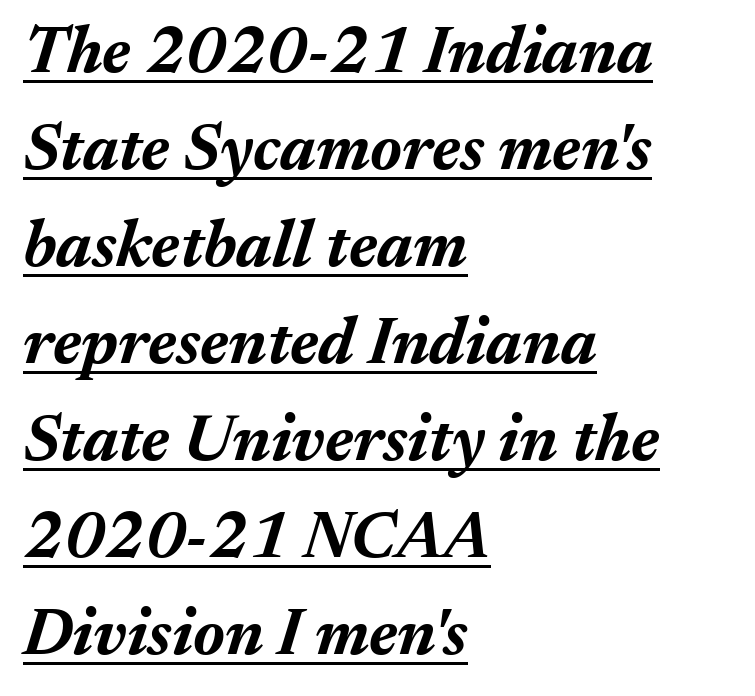
{"italic": "yes", "lean": "right", "slant_degrees": 17, "bold": "yes", "weight": "bold", "width": "normal", "stroke_contrast": "medium", "x_height": "medium", "monospaced": "no", "underline": "yes", "align": "left", "line_spacing": "normal", "line_spacing_ratio": 1.47, "letter_spacing": "normal", "letter_spacing_em": 0.0, "glyph_px": 66}
